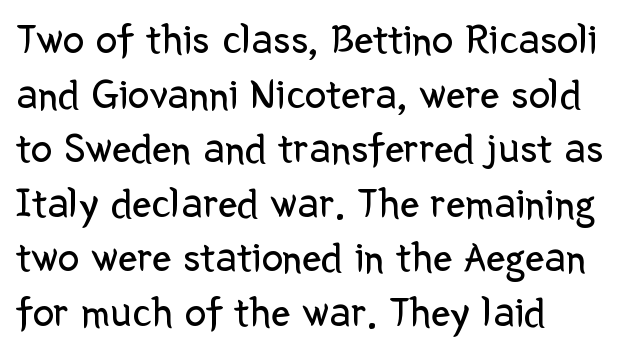
Default kerning and tracking; the words read as compact shapes. Reading down the column, the eye jumps a familiar distance to each next line. The passage shown is not underscored anywhere. Proportional: the letters do not fall into vertical columns. In CSS terms this would be text-align: left.
